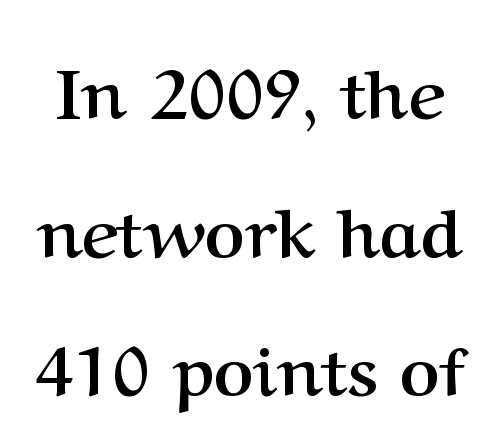
{"serif": "yes", "italic": "no", "bold": "yes", "weight": "semibold", "width": "normal", "stroke_contrast": "medium", "x_height": "medium", "monospaced": "no", "underline": "no", "line_spacing": "loose", "line_spacing_ratio": 2.01, "letter_spacing": "normal", "letter_spacing_em": 0.0, "glyph_px": 69}
